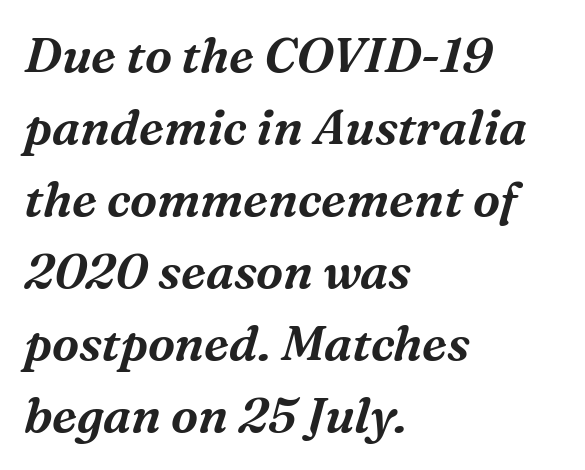
Q: Is the text italic (slanted)? A: Yes, it leans right by about 16 degrees.
Q: Is the typeface a serif or a sans-serif typeface? A: Serif.
Q: Is the text underlined? A: No.
Q: How is the paragraph aligned? A: Left-aligned.
Q: Is the spacing between letters normal or unusually wide? A: Normal.
Q: Is the spacing between lines tight, normal or loose? A: Normal.
Q: Width (condensed, normal, or wide)? A: Normal.
Q: Stroke contrast? A: Medium.
Q: x-height? A: Medium.
Q: Monospaced? A: No.
